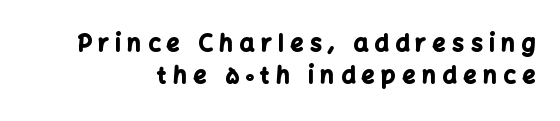
Q: Is the text bold? A: Yes.
Q: Is the text italic (slanted)? A: No, it is upright.
Q: Is the text underlined? A: No.
Q: Is the spacing between letters normal or unusually wide? A: Unusually wide.
Q: Is the spacing between lines tight, normal or loose? A: Normal.
